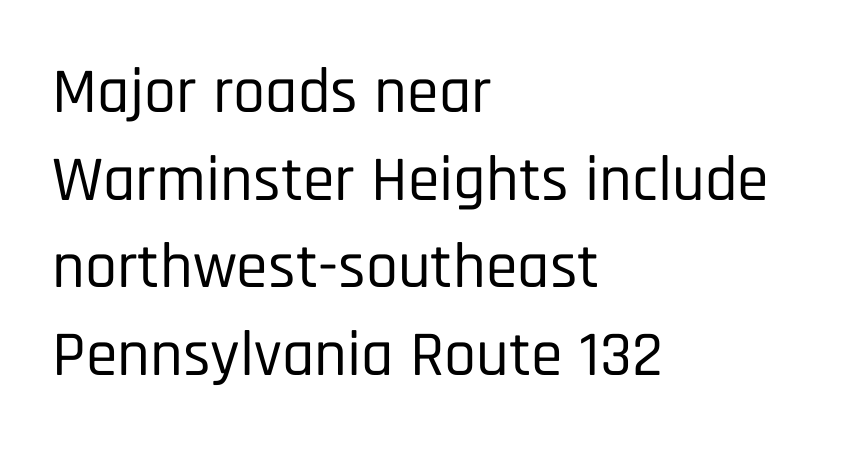
{"serif": "no", "italic": "no", "width": "condensed", "stroke_contrast": "low", "x_height": "large", "monospaced": "no", "underline": "no", "align": "left", "line_spacing": "normal", "line_spacing_ratio": 1.37, "letter_spacing": "normal", "letter_spacing_em": 0.0, "glyph_px": 64}
